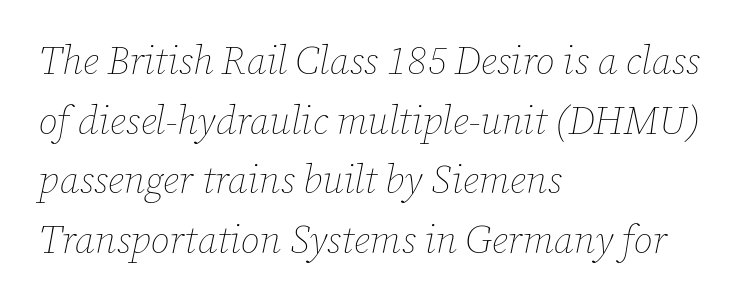
Q: Is the text bold? A: No.
Q: Is the text italic (slanted)? A: Yes, it leans right by about 12 degrees.
Q: Is the text underlined? A: No.
Q: How is the paragraph aligned? A: Left-aligned.
Q: Is the spacing between letters normal or unusually wide? A: Normal.
Q: Is the spacing between lines tight, normal or loose? A: Normal.
Q: Width (condensed, normal, or wide)? A: Normal.
Q: Stroke contrast? A: Low.
Q: x-height? A: Medium.
Q: Monospaced? A: No.
